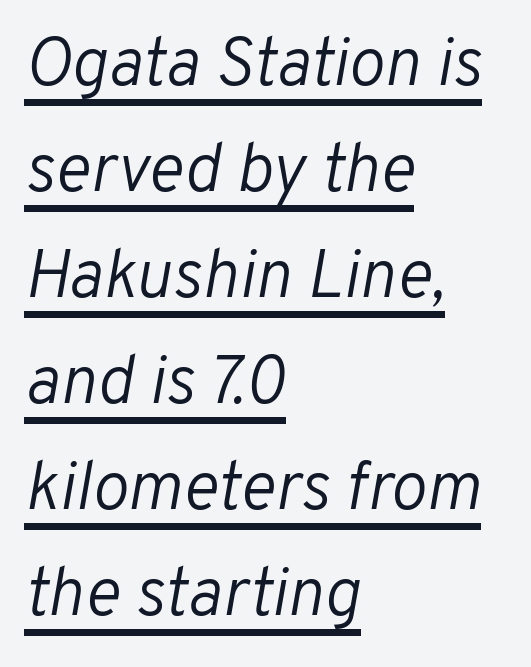
{"italic": "yes", "lean": "right", "slant_degrees": 10, "bold": "no", "weight": "light", "width": "normal", "stroke_contrast": "low", "x_height": "medium", "monospaced": "no", "underline": "yes", "align": "left", "line_spacing": "normal", "line_spacing_ratio": 1.56, "letter_spacing": "normal", "letter_spacing_em": 0.0, "glyph_px": 68}
